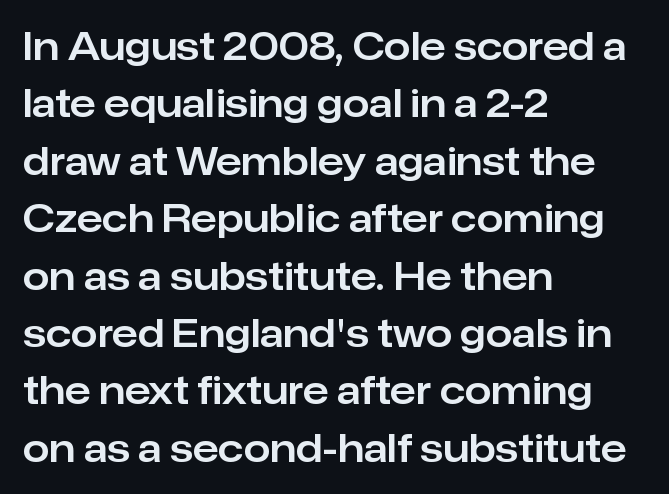
Q: Is the text italic (slanted)? A: No, it is upright.
Q: Is the typeface a serif or a sans-serif typeface? A: Sans-serif.
Q: Is the text underlined? A: No.
Q: How is the paragraph aligned? A: Left-aligned.
Q: Is the spacing between letters normal or unusually wide? A: Normal.
Q: Is the spacing between lines tight, normal or loose? A: Normal.
Q: Width (condensed, normal, or wide)? A: Normal.
Q: Stroke contrast? A: Low.
Q: x-height? A: Medium.
Q: Monospaced? A: No.
